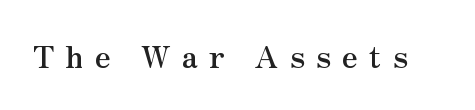
The image shows 30 px semibold serif type, upright; set unusually wide letter spacing (+0.37 em), not underlined; medium stroke contrast and a small x-height.
